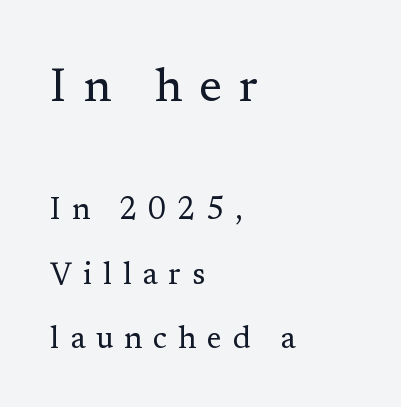
Q: Is the text bold? A: No.
Q: Is the text italic (slanted)? A: No, it is upright.
Q: Is the typeface a serif or a sans-serif typeface? A: Serif.
Q: Is the text underlined? A: No.
Q: How is the paragraph aligned? A: Left-aligned.
Q: Is the spacing between letters normal or unusually wide? A: Unusually wide.
Q: Is the spacing between lines tight, normal or loose? A: Loose.
Q: Which block of text is set in a larger size, the first (top) or the second (bottom)? A: The first (top) one.
Q: Width (condensed, normal, or wide)? A: Normal.
Q: Stroke contrast? A: Low.
Q: x-height? A: Medium.
Q: Monospaced? A: No.
